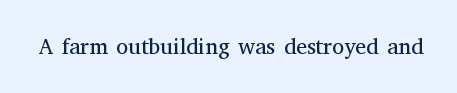
{"italic": "no", "bold": "no", "underline": "no", "letter_spacing": "normal", "letter_spacing_em": 0.0, "glyph_px": 22}
